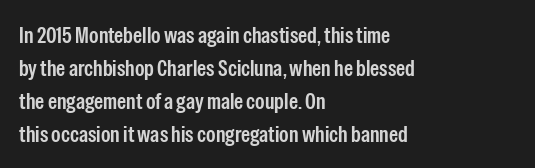
{"italic": "no", "underline": "no", "align": "left", "line_spacing": "normal", "line_spacing_ratio": 1.43, "letter_spacing": "normal", "letter_spacing_em": 0.0, "glyph_px": 23}
